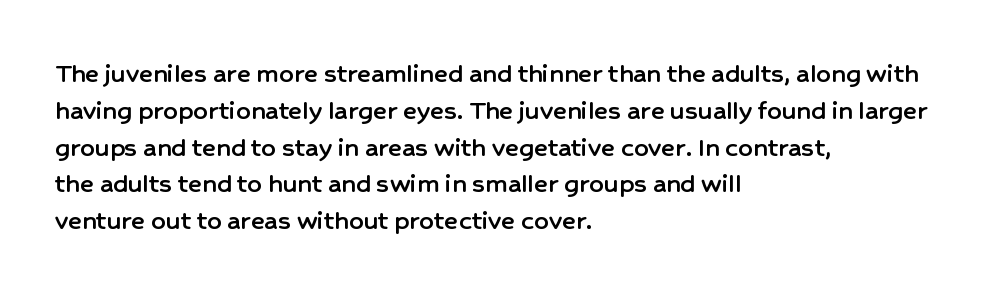
The image shows 29 px sans-serif type, upright; set left-aligned, normal line spacing (1.27x), normal letter spacing, not underlined; low stroke contrast and a medium x-height.
